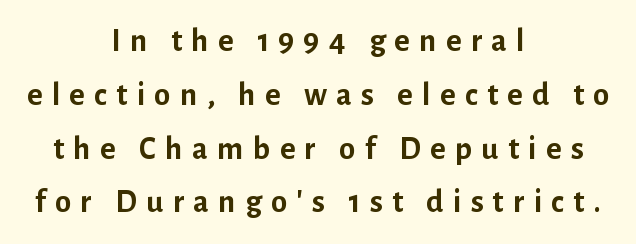
The rag falls on both sides of this text block equally. On the weight axis this lands at bold, roughly 700. Do the letters lean? They stand straight. This rendering features lettering with no underline.
